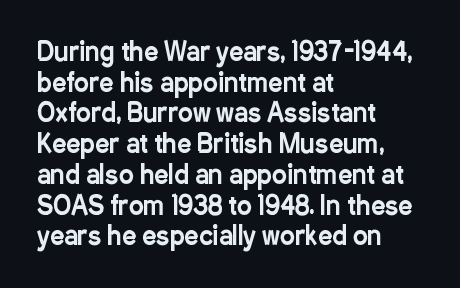
{"italic": "no", "underline": "no", "align": "left", "line_spacing_ratio": 1.23, "letter_spacing": "normal", "letter_spacing_em": 0.0, "glyph_px": 25}
